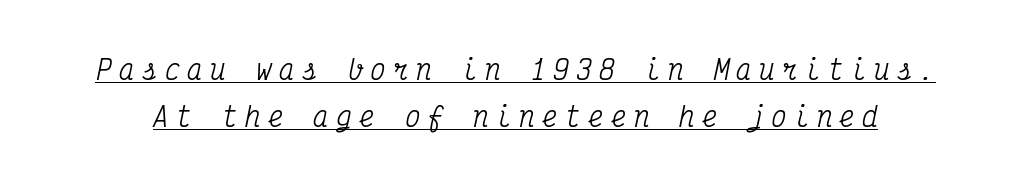
Q: Is the text italic (slanted)? A: Yes, it leans right by about 12 degrees.
Q: Is the text underlined? A: Yes.
Q: Is the spacing between letters normal or unusually wide? A: Unusually wide.
